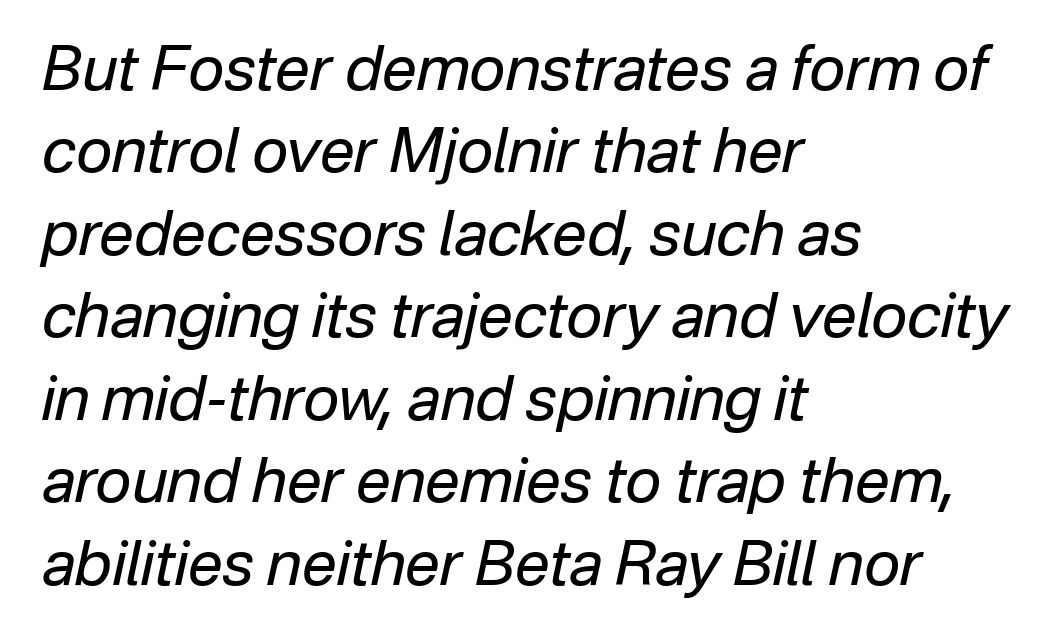
The image shows 62 px regular-weight type, italic (leaning right); set left-aligned, normal line spacing (1.33x), normal letter spacing, not underlined; low stroke contrast and a medium x-height.
